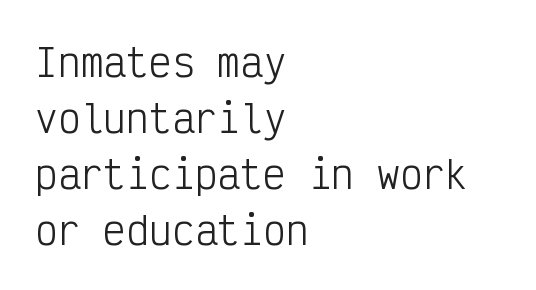
Q: Is the text bold? A: No.
Q: Is the text italic (slanted)? A: No, it is upright.
Q: Is the typeface a serif or a sans-serif typeface? A: Sans-serif.
Q: Is the text underlined? A: No.
Q: How is the paragraph aligned? A: Left-aligned.
Q: Is the spacing between letters normal or unusually wide? A: Normal.
Q: Is the spacing between lines tight, normal or loose? A: Normal.
Q: Width (condensed, normal, or wide)? A: Condensed.
Q: Stroke contrast? A: Low.
Q: x-height? A: Medium.
Q: Monospaced? A: Yes.
